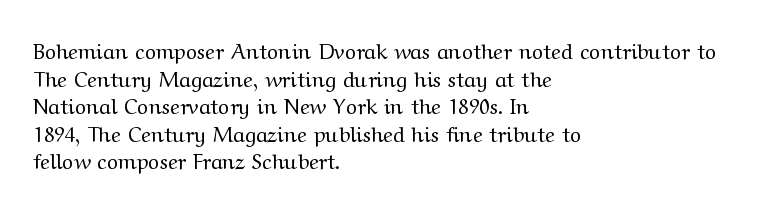
Q: Is the text bold? A: No.
Q: Is the text italic (slanted)? A: No, it is upright.
Q: Is the text underlined? A: No.
Q: How is the paragraph aligned? A: Left-aligned.
Q: Is the spacing between letters normal or unusually wide? A: Normal.
Q: Is the spacing between lines tight, normal or loose? A: Normal.
